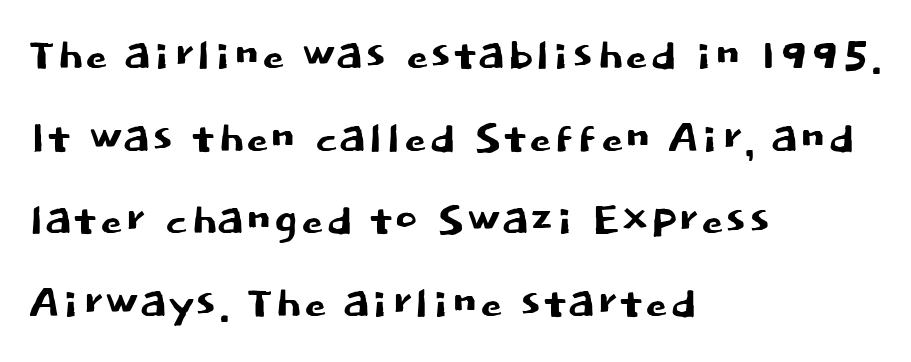
{"serif": "no", "italic": "no", "width": "normal", "stroke_contrast": "low", "x_height": "large", "monospaced": "no", "underline": "no", "align": "left", "line_spacing": "normal", "line_spacing_ratio": 1.45, "letter_spacing": "normal", "letter_spacing_em": 0.0, "glyph_px": 57}
